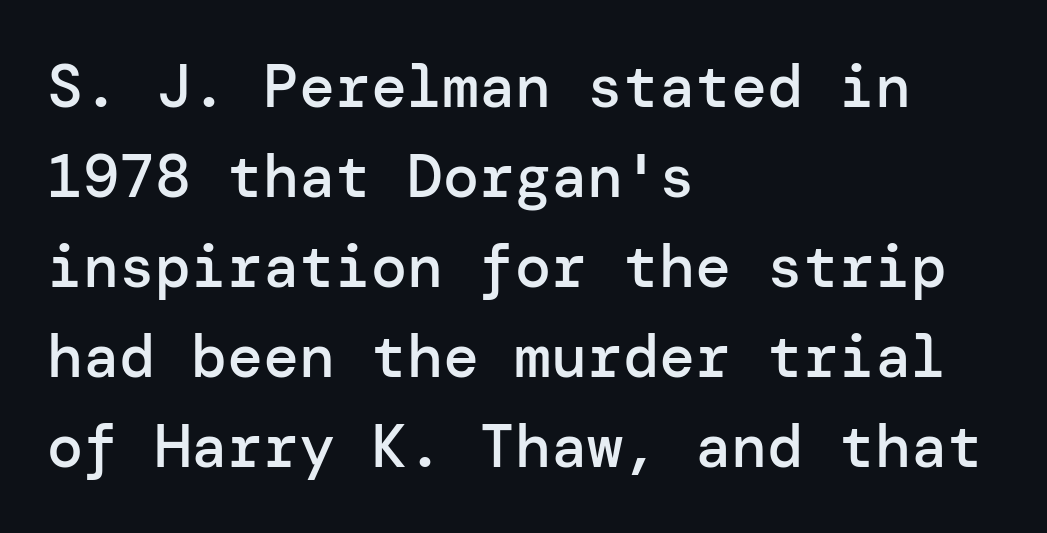
Stroke terminals: plain, sans-serif. The ragged edge is on the right, which tells us the setting is flush left. Is the letter spacing exaggerated? No — it looks like the ordinary default. Do the letters lean? They stand straight.
